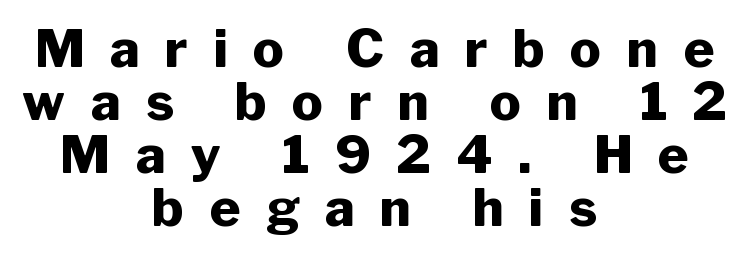
Typographically, this falls in the sans-serif category. Quick note: not italic, upright. Note the varied advance widths — an 'i' is clearly narrower than an 'm'. Notice how the passage keeps no hard edge, just a central spine. The passage shown is not underscored anywhere. Letter spacing: wide.
